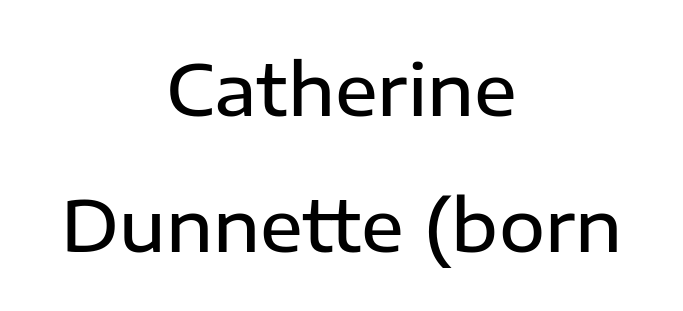
Q: Is the text bold? A: Semi-bold.
Q: Is the text italic (slanted)? A: No, it is upright.
Q: Is the typeface a serif or a sans-serif typeface? A: Sans-serif.
Q: Is the text underlined? A: No.
Q: How is the paragraph aligned? A: Centered.
Q: Is the spacing between letters normal or unusually wide? A: Normal.
Q: Is the spacing between lines tight, normal or loose? A: Loose.
Q: Width (condensed, normal, or wide)? A: Normal.
Q: Stroke contrast? A: Low.
Q: x-height? A: Medium.
Q: Monospaced? A: No.
